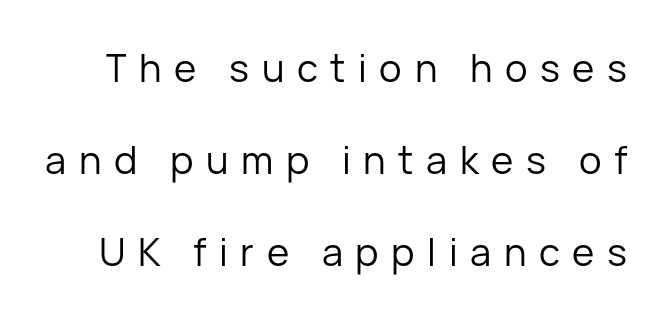
Q: Is the text bold? A: No.
Q: Is the text italic (slanted)? A: No, it is upright.
Q: Is the typeface a serif or a sans-serif typeface? A: Sans-serif.
Q: Is the text underlined? A: No.
Q: Is the spacing between letters normal or unusually wide? A: Unusually wide.
Q: Is the spacing between lines tight, normal or loose? A: Loose.
Q: Width (condensed, normal, or wide)? A: Normal.
Q: Stroke contrast? A: Low.
Q: x-height? A: Medium.
Q: Monospaced? A: No.
